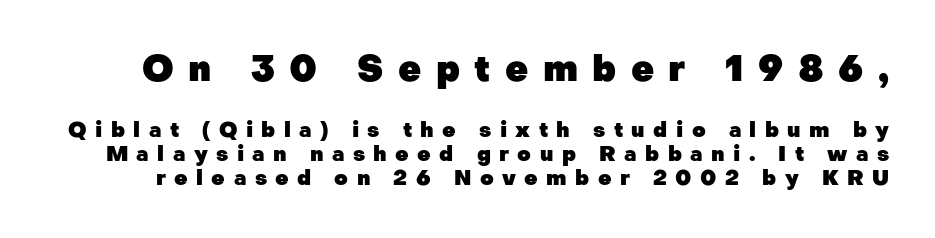
The image shows 36 px heavy sans-serif type, upright; set line spacing 1.16x, unusually wide letter spacing (+0.4 em), not underlined; the first (top) block is 1.71x larger; low stroke contrast and a medium x-height.
